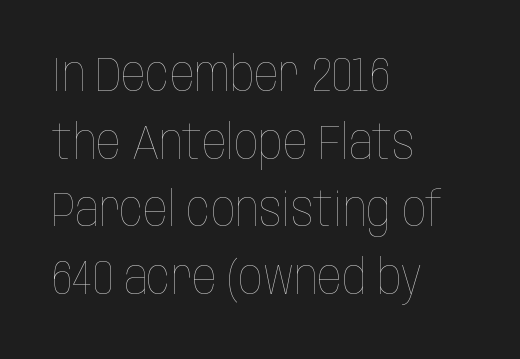
Is there any slant? The stems are plumb. Words float on clear page, feet unadorned. Weight: regular or lighter. This sample keeps an unexceptional amount of space between lines.
